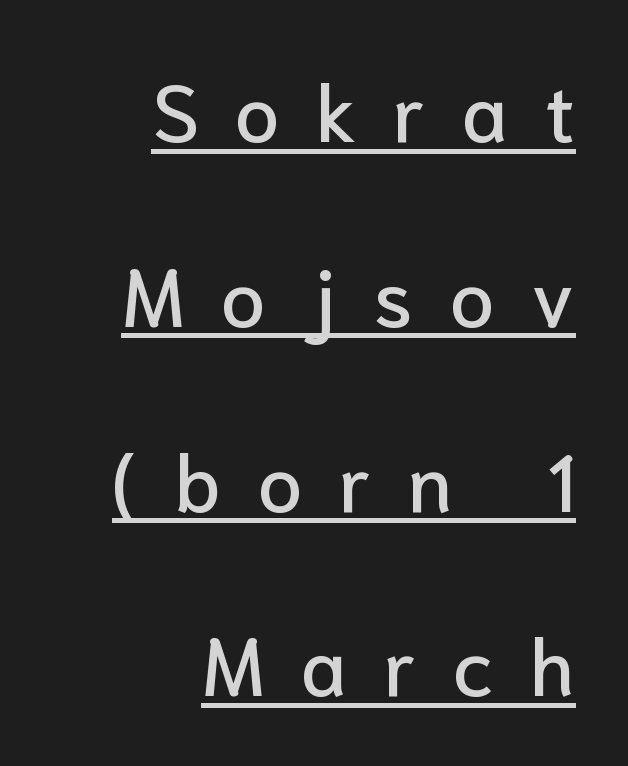
{"serif": "no", "italic": "no", "width": "normal", "stroke_contrast": "low", "x_height": "medium", "monospaced": "no", "underline": "yes", "align": "right", "line_spacing": "loose", "line_spacing_ratio": 2.31, "letter_spacing": "wide", "letter_spacing_em": 0.46, "glyph_px": 80}
